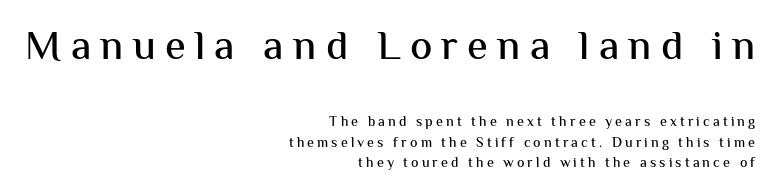
The image shows 42 px sans-serif type, upright; set right-aligned, normal line spacing (1.47x), unusually wide letter spacing (+0.22 em), not underlined; the first (top) block is 3.0x larger; medium stroke contrast and a medium x-height.
